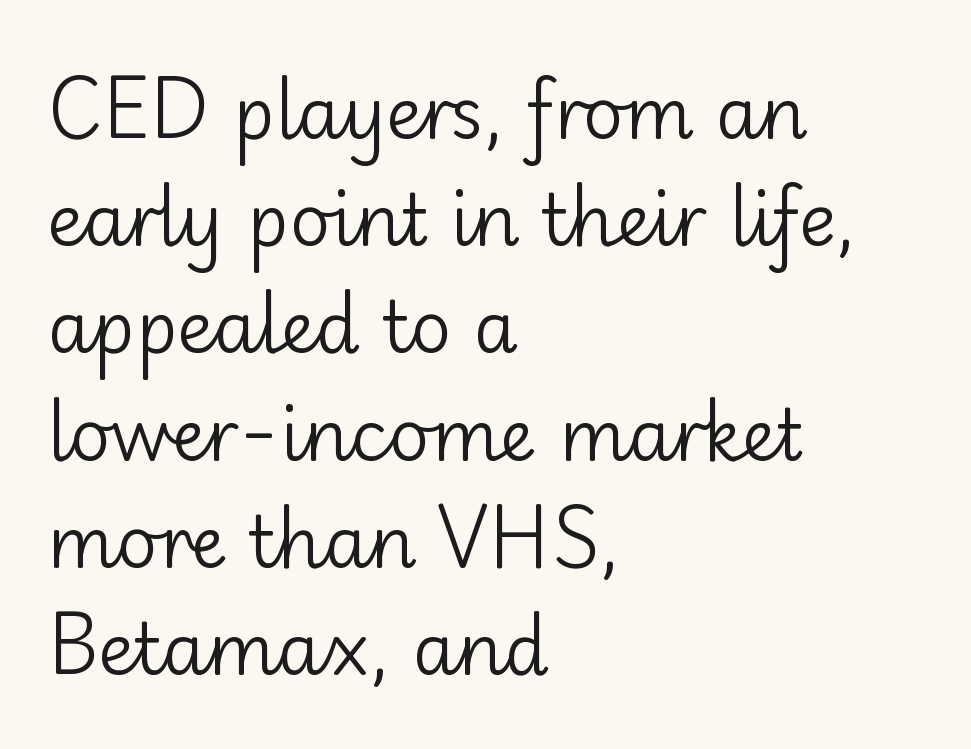
{"serif": "no", "italic": "no", "bold": "no", "weight": "regular", "width": "normal", "stroke_contrast": "low", "x_height": "small", "monospaced": "no", "underline": "no", "align": "left", "line_spacing": "normal", "line_spacing_ratio": 1.51, "letter_spacing": "normal", "letter_spacing_em": 0.0, "glyph_px": 71}
